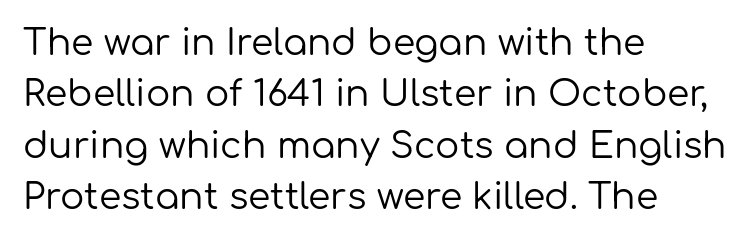
Nope, no serifs anywhere on these letters. Between one letter and the next there's only the usual sliver of space. Unlike italic type, these characters show no tilt at all. The designer left line spacing at the default. The lines in this sample share a left origin and differ only in where they stop.
